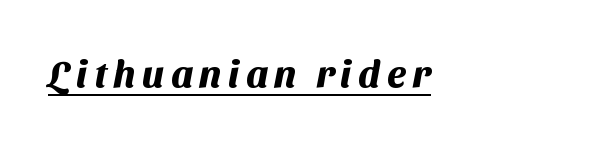
{"serif": "no", "bold": "yes", "weight": "heavy", "width": "normal", "stroke_contrast": "medium", "x_height": "medium", "monospaced": "no", "underline": "yes", "glyph_px": 38}
